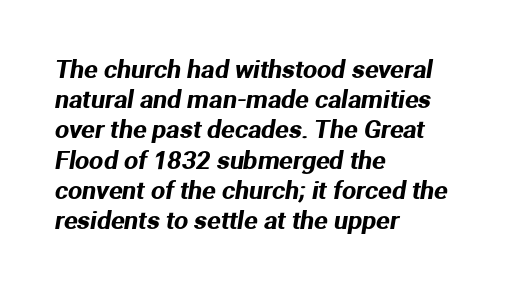
The image shows 25 px text type; set left-aligned, line spacing 1.21x, normal letter spacing, not underlined.
